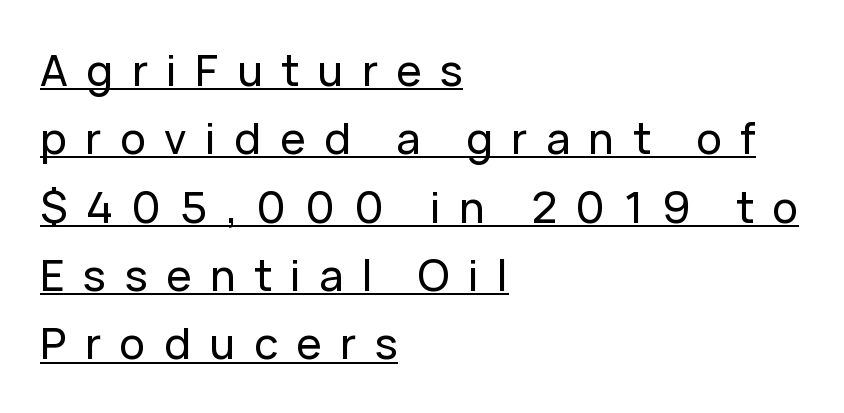
{"serif": "no", "italic": "no", "width": "normal", "stroke_contrast": "low", "x_height": "medium", "monospaced": "no", "underline": "yes", "align": "left", "line_spacing": "normal", "line_spacing_ratio": 1.59, "letter_spacing": "wide", "letter_spacing_em": 0.43, "glyph_px": 43}
